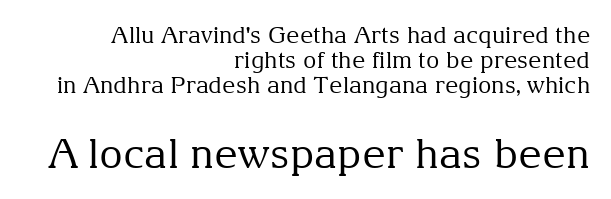
Q: Is the text bold? A: No.
Q: Is the text italic (slanted)? A: No, it is upright.
Q: Is the typeface a serif or a sans-serif typeface? A: Serif.
Q: Is the text underlined? A: No.
Q: How is the paragraph aligned? A: Right-aligned.
Q: Is the spacing between letters normal or unusually wide? A: Normal.
Q: Is the spacing between lines tight, normal or loose? A: Tight.
Q: Which block of text is set in a larger size, the first (top) or the second (bottom)? A: The second (bottom) one.
Q: Width (condensed, normal, or wide)? A: Normal.
Q: Stroke contrast? A: Medium.
Q: x-height? A: Medium.
Q: Monospaced? A: No.
